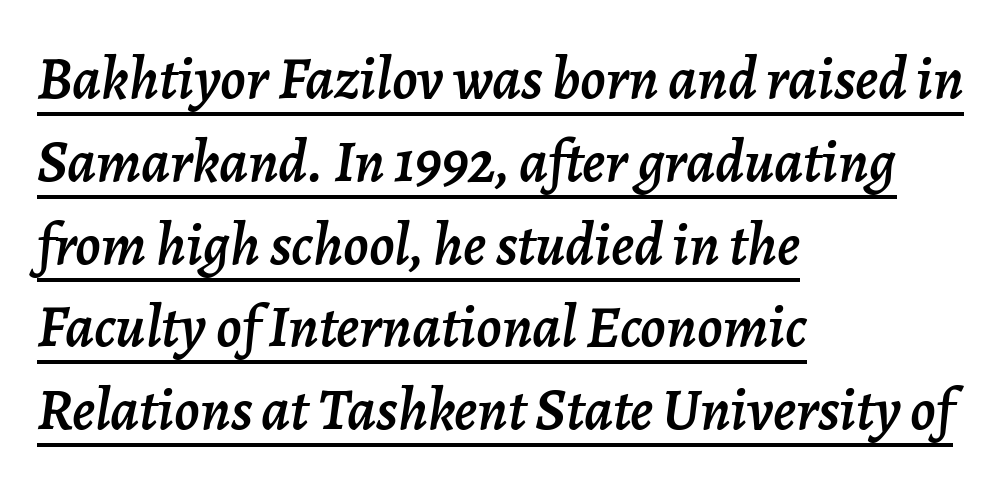
How are the letters spaced? Ordinarily, with no added tracking. Typeset ragged right — the left edge is the straight one. Beneath each row of characters lies a ruled line. The vertical gap from one line to the next is medium.
